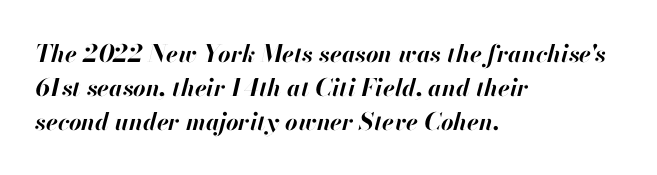
{"italic": "yes", "lean": "right", "slant_degrees": 13, "bold": "yes", "underline": "no", "align": "left", "line_spacing": "normal", "line_spacing_ratio": 1.41, "letter_spacing": "normal", "letter_spacing_em": 0.0, "glyph_px": 24}
